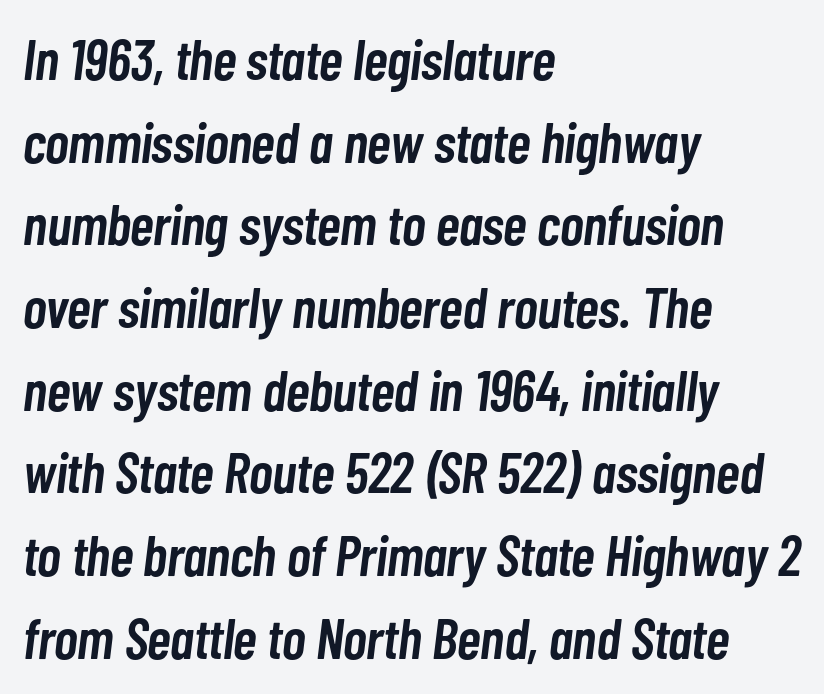
Q: Is the text bold? A: Semi-bold.
Q: Is the text italic (slanted)? A: Yes, it leans right by about 7 degrees.
Q: Is the text underlined? A: No.
Q: How is the paragraph aligned? A: Left-aligned.
Q: Is the spacing between letters normal or unusually wide? A: Normal.
Q: Is the spacing between lines tight, normal or loose? A: Normal.
Q: Width (condensed, normal, or wide)? A: Condensed.
Q: Stroke contrast? A: Low.
Q: x-height? A: Medium.
Q: Monospaced? A: No.
